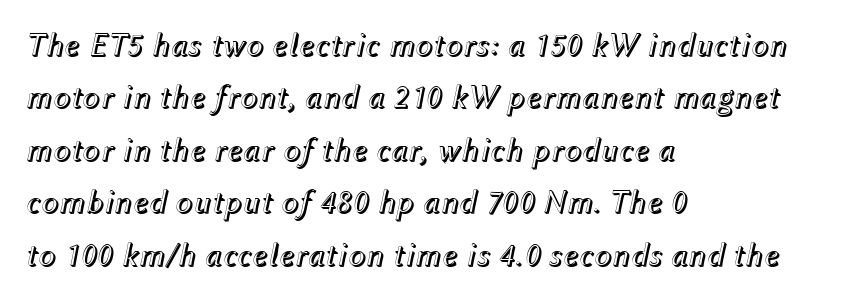
Just letters on the line, the space beneath them empty. Character widths vary here, with narrow letters taking less room than wide ones. The letters are slanted; this is an italic face. In CSS terms this would be text-align: left.
